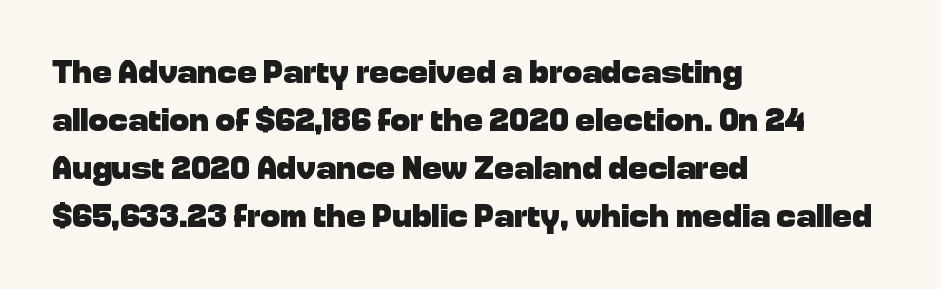
Q: Is the text bold? A: Yes.
Q: Is the text italic (slanted)? A: No, it is upright.
Q: Is the typeface a serif or a sans-serif typeface? A: Sans-serif.
Q: Is the text underlined? A: No.
Q: How is the paragraph aligned? A: Left-aligned.
Q: Is the spacing between letters normal or unusually wide? A: Normal.
Q: Is the spacing between lines tight, normal or loose? A: Normal.
Q: Width (condensed, normal, or wide)? A: Normal.
Q: Stroke contrast? A: Low.
Q: x-height? A: Medium.
Q: Monospaced? A: No.
